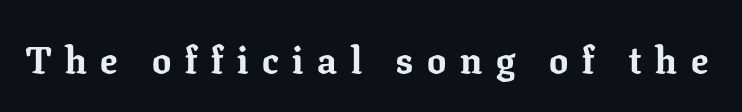
Q: Is the text bold? A: Yes.
Q: Is the text italic (slanted)? A: No, it is upright.
Q: Is the typeface a serif or a sans-serif typeface? A: Serif.
Q: Is the text underlined? A: No.
Q: Is the spacing between letters normal or unusually wide? A: Unusually wide.
Q: Width (condensed, normal, or wide)? A: Normal.
Q: Stroke contrast? A: Low.
Q: x-height? A: Medium.
Q: Monospaced? A: No.
